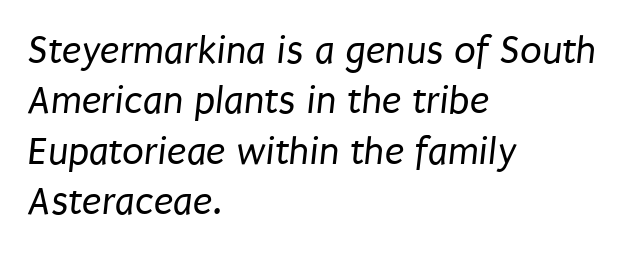
The image shows 40 px regular-weight, condensed sans-serif type; set left-aligned, normal line spacing (1.26x), normal letter spacing, not underlined; low stroke contrast and a large x-height.
